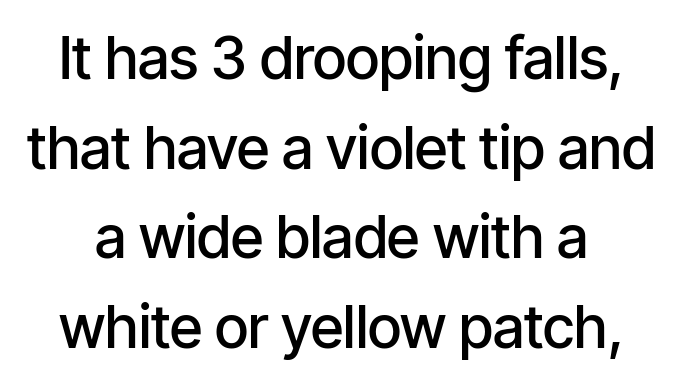
{"serif": "no", "italic": "no", "bold": "semi", "weight": "semibold", "width": "condensed", "stroke_contrast": "low", "x_height": "medium", "monospaced": "no", "underline": "no", "line_spacing": "normal", "line_spacing_ratio": 1.52, "letter_spacing": "normal", "letter_spacing_em": 0.0, "glyph_px": 59}
